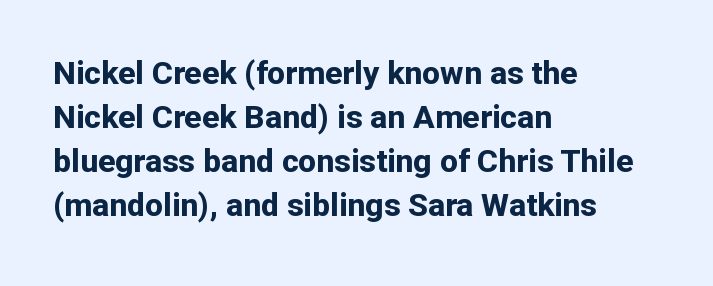
The image shows 32 px bold sans-serif type, upright; set left-aligned, normal line spacing (1.38x), normal letter spacing, not underlined; low stroke contrast and a medium x-height.
